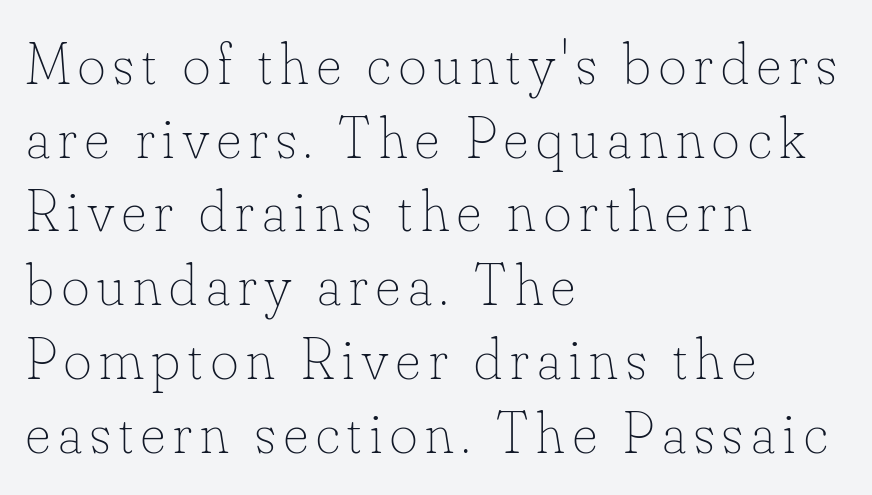
The image shows 59 px thin type, upright; set left-aligned, normal line spacing (1.25x), not underlined; low stroke contrast and a small x-height.
